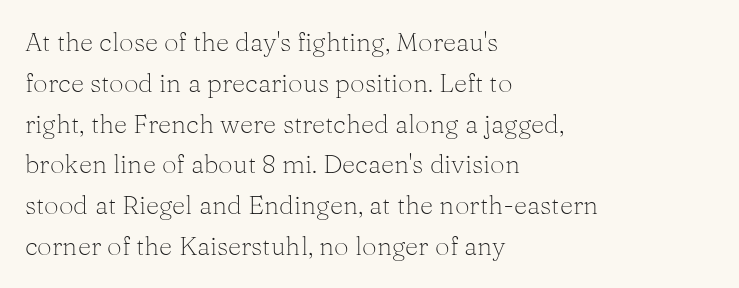
Q: Is the text bold? A: No.
Q: Is the text italic (slanted)? A: No, it is upright.
Q: Is the text underlined? A: No.
Q: How is the paragraph aligned? A: Left-aligned.
Q: Is the spacing between letters normal or unusually wide? A: Normal.
Q: Is the spacing between lines tight, normal or loose? A: Normal.
